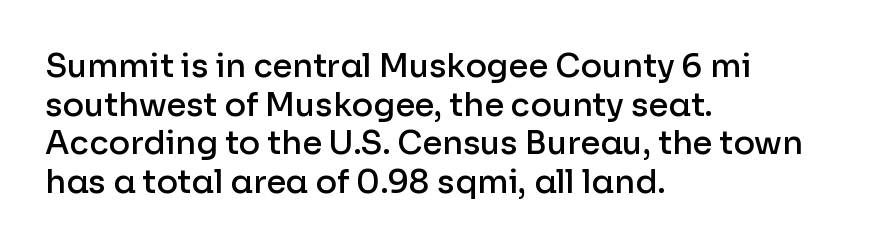
The image shows 32 px semibold sans-serif type, upright; set left-aligned, line spacing 1.21x, normal letter spacing, not underlined; low stroke contrast and a medium x-height.
